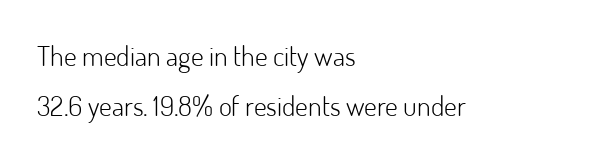
The letters stand upright; this is a roman face. Note the varied advance widths — an 'i' is clearly narrower than an 'm'. Short and long lines alike share a common starting point at left. The space directly below the letters is spotless. Serif or sans? Sans — the stroke terminals are bare. The passage shown has conventional tracking throughout.
